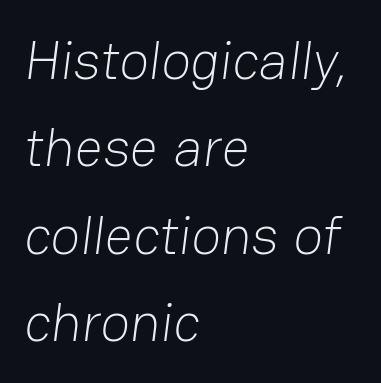
Q: Is the text bold? A: No.
Q: Is the typeface a serif or a sans-serif typeface? A: Sans-serif.
Q: Is the text underlined? A: No.
Q: How is the paragraph aligned? A: Left-aligned.
Q: Is the spacing between letters normal or unusually wide? A: Normal.
Q: Is the spacing between lines tight, normal or loose? A: Normal.
Q: Width (condensed, normal, or wide)? A: Normal.
Q: Stroke contrast? A: Low.
Q: x-height? A: Medium.
Q: Monospaced? A: No.
